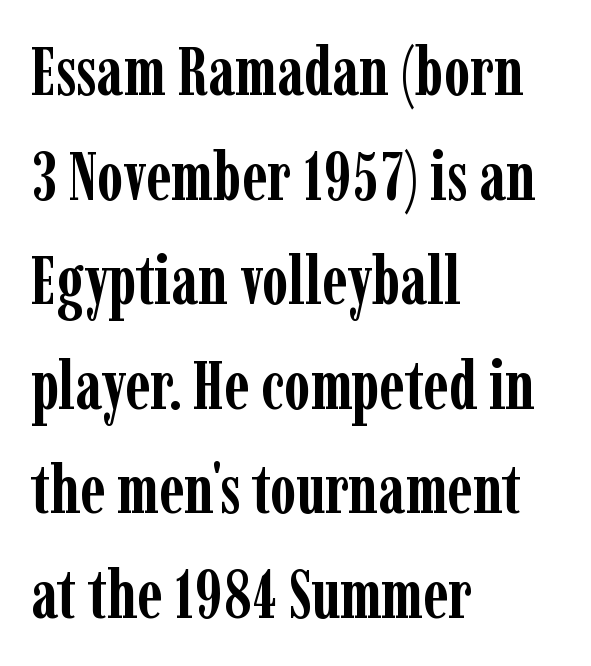
{"serif": "yes", "italic": "no", "bold": "yes", "weight": "semibold", "width": "condensed", "stroke_contrast": "low", "x_height": "medium", "monospaced": "no", "underline": "no", "align": "left", "line_spacing": "normal", "line_spacing_ratio": 1.56, "letter_spacing": "normal", "letter_spacing_em": 0.0, "glyph_px": 67}
